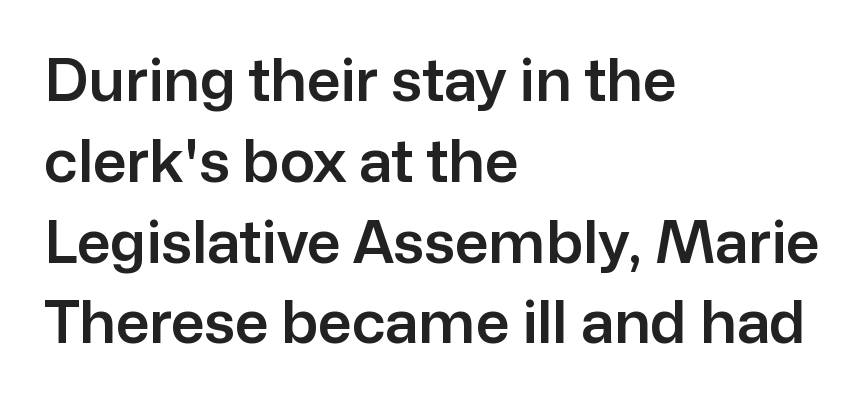
The image shows 59 px sans-serif type, upright; set left-aligned, normal line spacing (1.37x), normal letter spacing, not underlined; low stroke contrast and a medium x-height.
